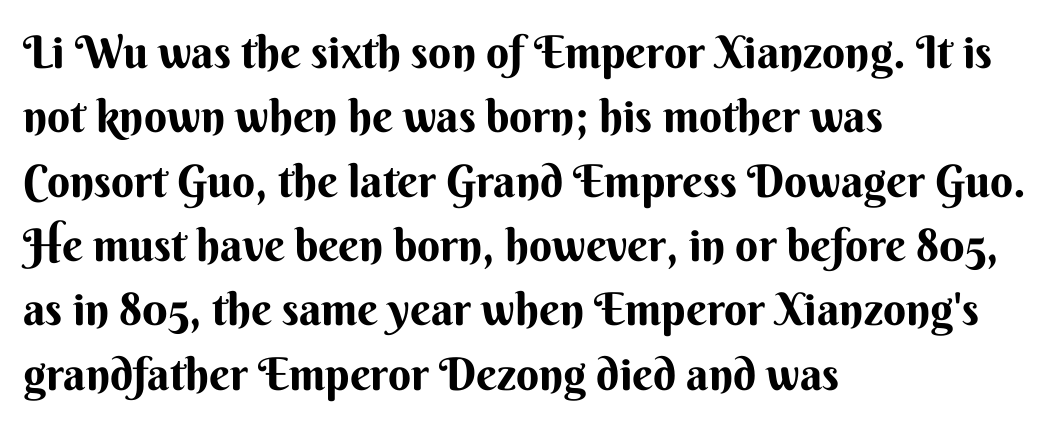
{"serif": "no", "italic": "no", "width": "normal", "stroke_contrast": "medium", "x_height": "small", "monospaced": "no", "underline": "no", "align": "left", "line_spacing": "normal", "line_spacing_ratio": 1.43, "letter_spacing": "normal", "letter_spacing_em": 0.0, "glyph_px": 45}
